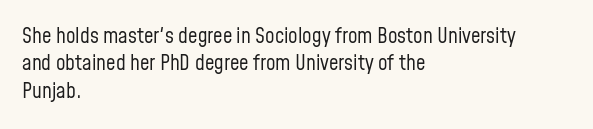
The image shows 21 px text type, upright; set left-aligned, normal line spacing (1.3x), normal letter spacing, not underlined.
